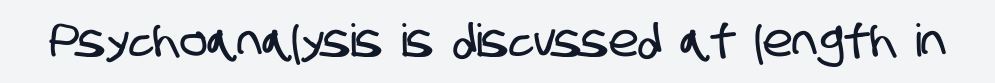
The area under the type is left untouched. Proportional: the letters do not fall into vertical columns. Type style note: lacks serifs. Honestly, the letter spacing is just normal — you wouldn't notice it.
